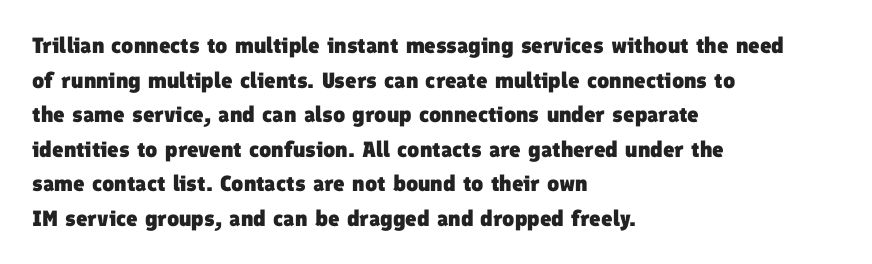
Q: Is the text bold? A: Yes.
Q: Is the text underlined? A: No.
Q: How is the paragraph aligned? A: Left-aligned.
Q: Is the spacing between letters normal or unusually wide? A: Normal.
Q: Is the spacing between lines tight, normal or loose? A: Normal.
